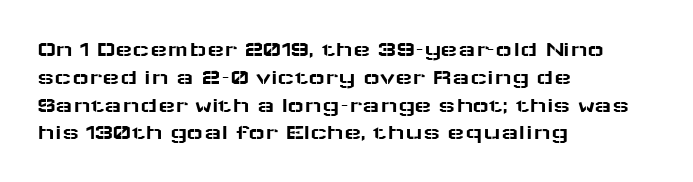
Here the glyphs are tracked normally, forming tight word shapes. The specimen omits any rule beneath the text block's lines. Vertical strokes here are truly vertical. The lines in this sample share a left origin and differ only in where they stop.
